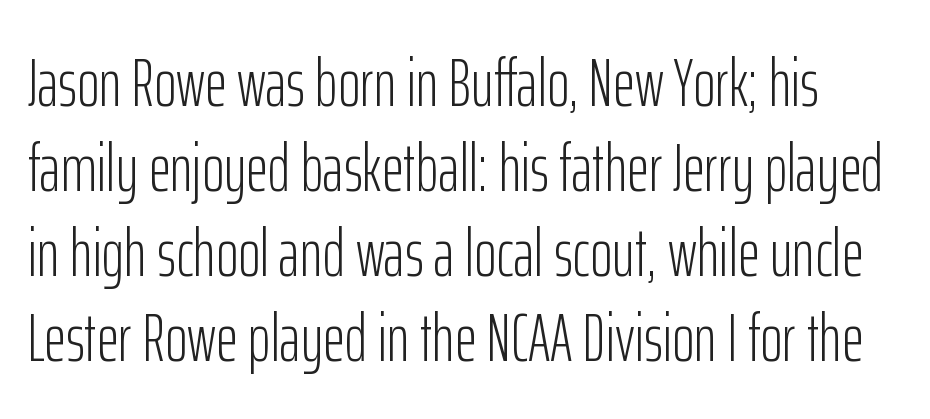
The image shows 68 px light, condensed sans-serif type, upright; set normal line spacing (1.25x), normal letter spacing, not underlined; low stroke contrast and a medium x-height.
